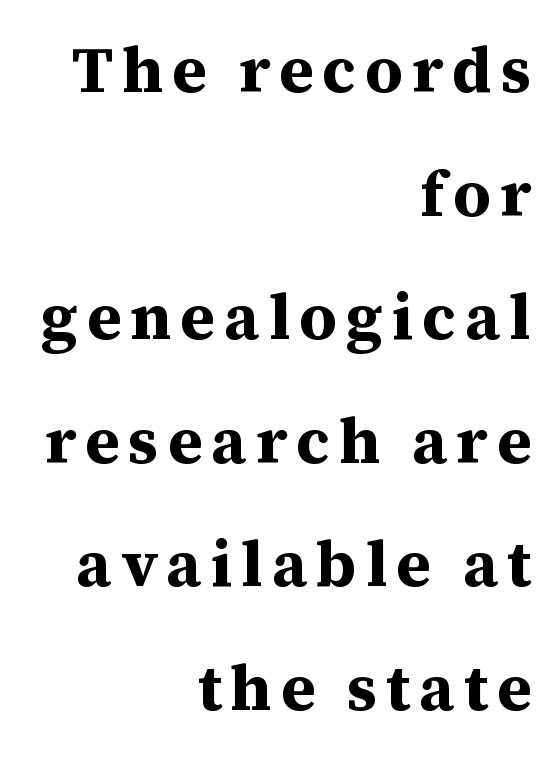
Q: Is the text bold? A: Yes.
Q: Is the text italic (slanted)? A: No, it is upright.
Q: Is the typeface a serif or a sans-serif typeface? A: Serif.
Q: Is the text underlined? A: No.
Q: How is the paragraph aligned? A: Right-aligned.
Q: Is the spacing between lines tight, normal or loose? A: Loose.
Q: Width (condensed, normal, or wide)? A: Normal.
Q: Stroke contrast? A: Medium.
Q: x-height? A: Medium.
Q: Monospaced? A: No.
